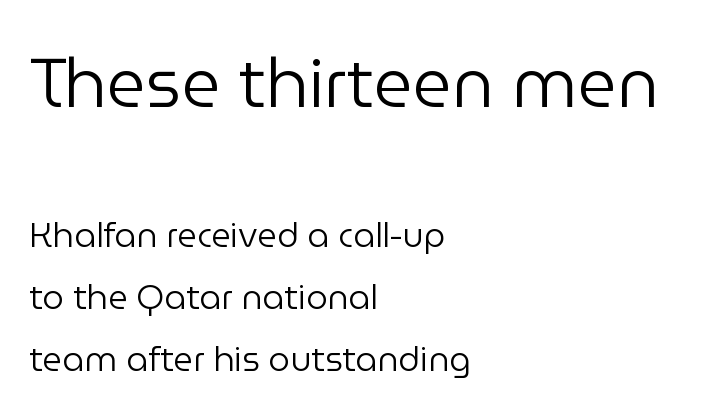
Students, note that the glyphs here touch the page at normal intervals. Notice how the stems are strictly vertical — no italics here. Font category for this specimen: sans-serif. Compared with a centered layout, this one pins lines to the left instead.
